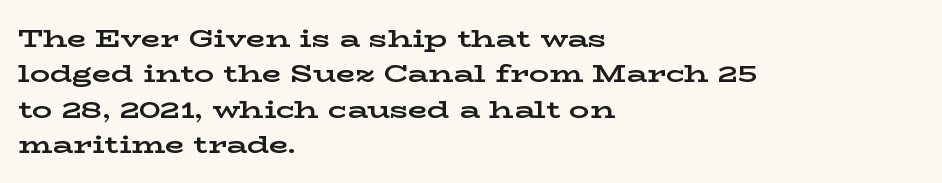
The image shows 25 px bold type, upright; set left-aligned, normal line spacing (1.42x), normal letter spacing, not underlined.
